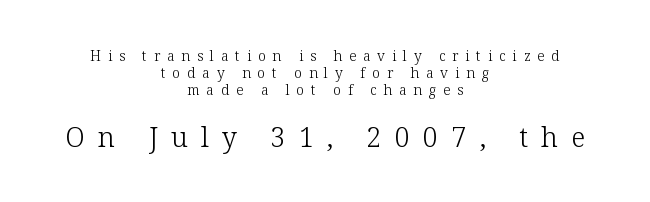
The image shows 27 px text type, upright; set centered, line spacing 1.21x, unusually wide letter spacing (+0.49 em), not underlined; the second (bottom) block is 1.93x larger.
